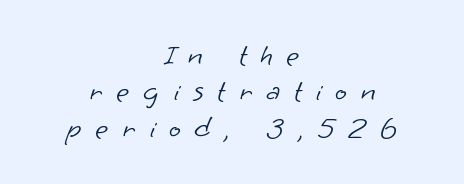
{"serif": "no", "bold": "no", "weight": "light", "width": "normal", "stroke_contrast": "low", "x_height": "small", "monospaced": "no", "underline": "no", "align": "center", "line_spacing_ratio": 1.17, "letter_spacing": "wide", "letter_spacing_em": 0.44, "glyph_px": 31}
